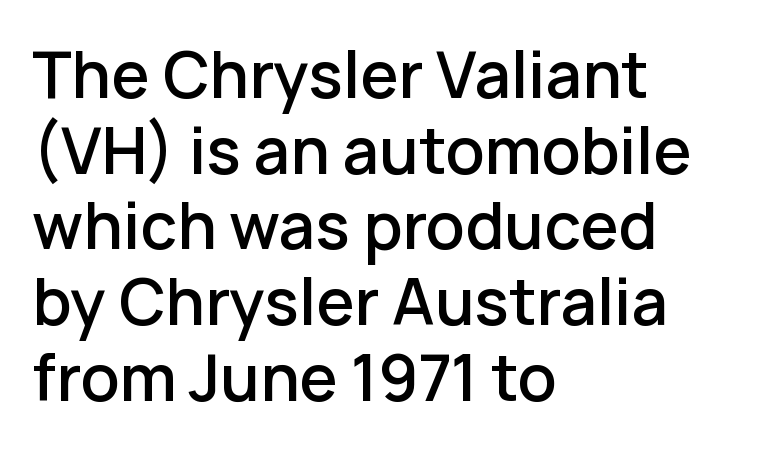
The sample has been set in demibold, a notch under bold. The rag falls on the right side of this text block. Varying glyph widths throughout — classic text-font behaviour. The space directly below the letters is spotless. The gaps between neighbouring characters are ordinary and unremarkable. The designer went with a sans here, leaving each stem footless.
